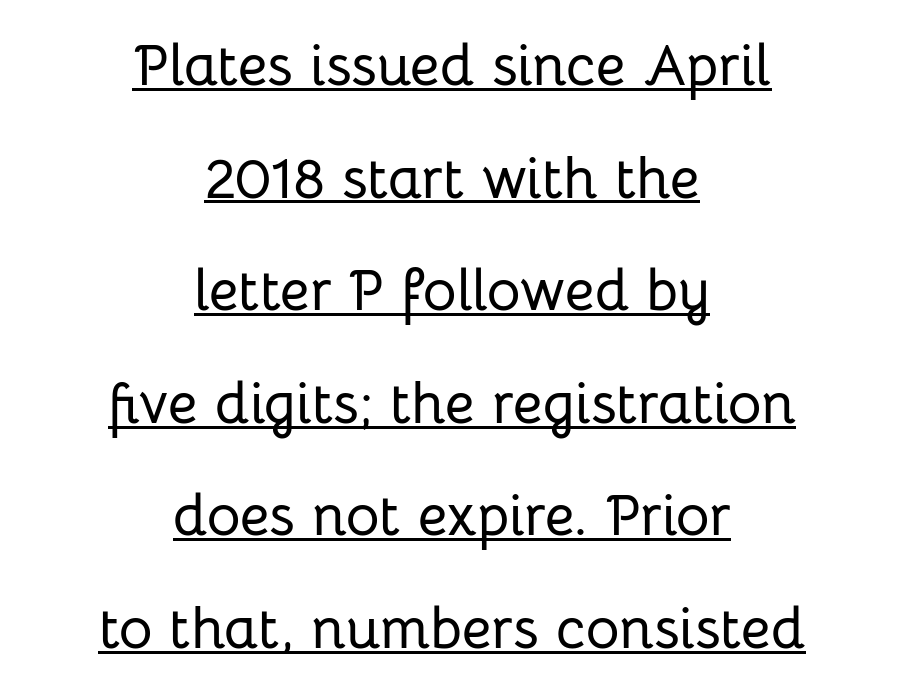
{"serif": "no", "italic": "no", "width": "normal", "stroke_contrast": "low", "x_height": "medium", "monospaced": "no", "underline": "yes", "align": "center", "line_spacing": "loose", "line_spacing_ratio": 1.94, "letter_spacing": "normal", "letter_spacing_em": 0.0, "glyph_px": 58}
